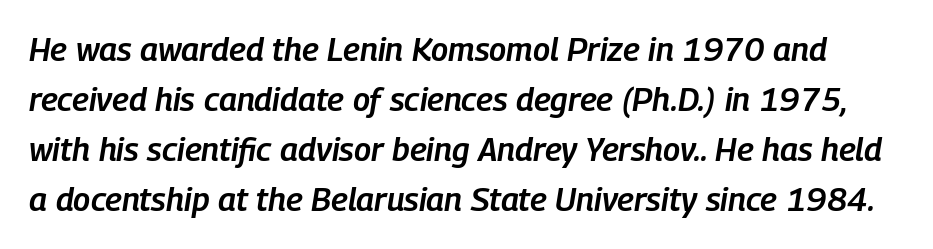
{"italic": "yes", "lean": "right", "slant_degrees": 9, "bold": "semi", "weight": "semibold", "width": "condensed", "stroke_contrast": "low", "x_height": "medium", "monospaced": "no", "underline": "no", "line_spacing": "normal", "line_spacing_ratio": 1.52, "letter_spacing": "normal", "letter_spacing_em": 0.0, "glyph_px": 33}
